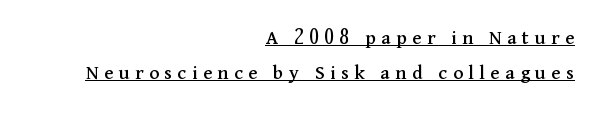
The image shows 21 px text type, upright; set right-aligned, normal line spacing (1.67x), unusually wide letter spacing (+0.26 em), underlined.
